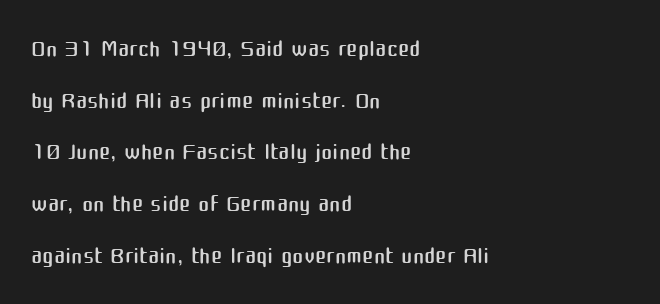
Q: Is the text bold? A: No.
Q: Is the text italic (slanted)? A: No, it is upright.
Q: Is the typeface a serif or a sans-serif typeface? A: Sans-serif.
Q: Is the text underlined? A: No.
Q: How is the paragraph aligned? A: Left-aligned.
Q: Is the spacing between letters normal or unusually wide? A: Normal.
Q: Is the spacing between lines tight, normal or loose? A: Normal.
Q: Width (condensed, normal, or wide)? A: Normal.
Q: Stroke contrast? A: Medium.
Q: x-height? A: Medium.
Q: Monospaced? A: No.
